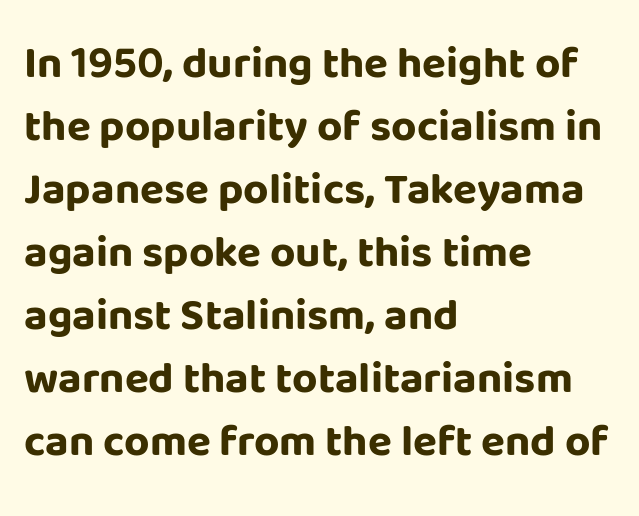
Q: Is the text bold? A: Yes.
Q: Is the text italic (slanted)? A: No, it is upright.
Q: Is the typeface a serif or a sans-serif typeface? A: Sans-serif.
Q: Is the text underlined? A: No.
Q: How is the paragraph aligned? A: Left-aligned.
Q: Is the spacing between letters normal or unusually wide? A: Normal.
Q: Is the spacing between lines tight, normal or loose? A: Normal.
Q: Width (condensed, normal, or wide)? A: Normal.
Q: Stroke contrast? A: Low.
Q: x-height? A: Large.
Q: Monospaced? A: No.
